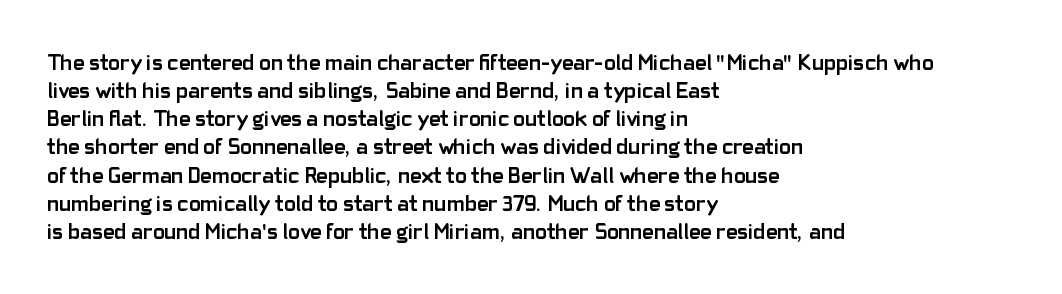
{"italic": "no", "bold": "yes", "underline": "no", "align": "left", "line_spacing": "normal", "line_spacing_ratio": 1.28, "letter_spacing": "normal", "letter_spacing_em": 0.0, "glyph_px": 22}
